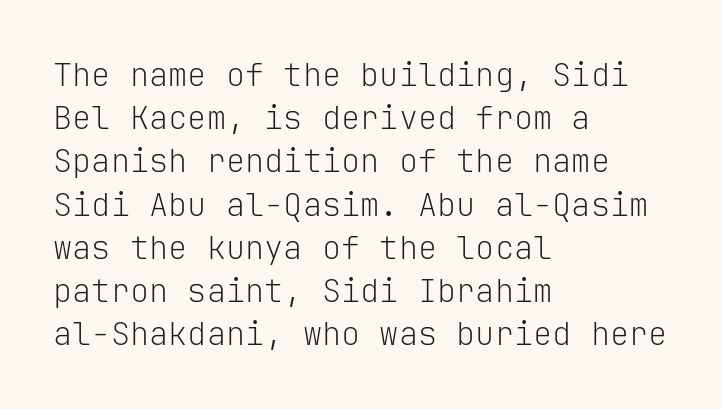
Q: Is the text bold? A: No.
Q: Is the text italic (slanted)? A: No, it is upright.
Q: Is the typeface a serif or a sans-serif typeface? A: Sans-serif.
Q: Is the text underlined? A: No.
Q: How is the paragraph aligned? A: Left-aligned.
Q: Is the spacing between letters normal or unusually wide? A: Normal.
Q: Is the spacing between lines tight, normal or loose? A: Normal.
Q: Width (condensed, normal, or wide)? A: Normal.
Q: Stroke contrast? A: Low.
Q: x-height? A: Medium.
Q: Monospaced? A: Yes.
